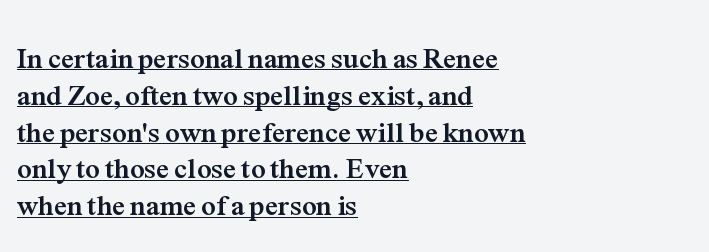
The image shows 29 px semibold serif type, upright; set left-aligned, normal line spacing (1.27x), normal letter spacing, underlined; medium stroke contrast and a medium x-height.
